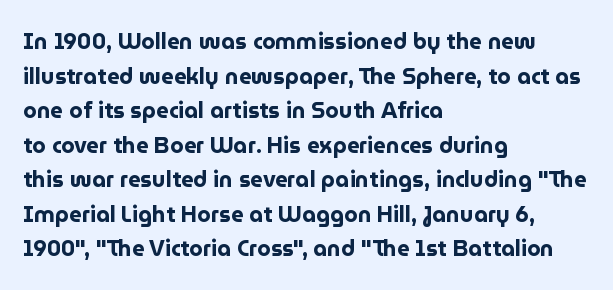
This sample uses an upright cut, with every glyph sitting square on the baseline. Whoever set this chose a conventional vertical rhythm. Students, note that the glyphs here touch the page at normal intervals. Strokes here are thick enough to call this a true bold.
